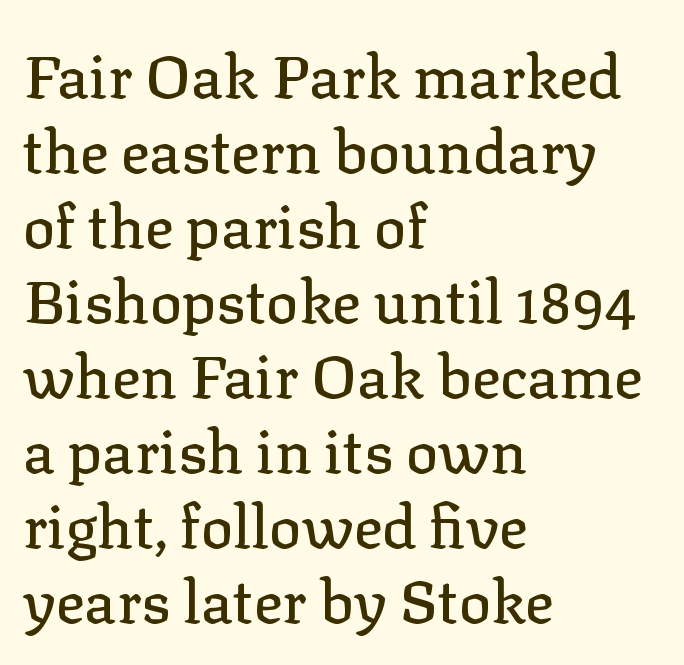
{"serif": "yes", "italic": "no", "width": "normal", "stroke_contrast": "low", "x_height": "medium", "monospaced": "no", "underline": "no", "align": "left", "line_spacing": "normal", "line_spacing_ratio": 1.25, "letter_spacing": "normal", "letter_spacing_em": 0.0, "glyph_px": 60}
